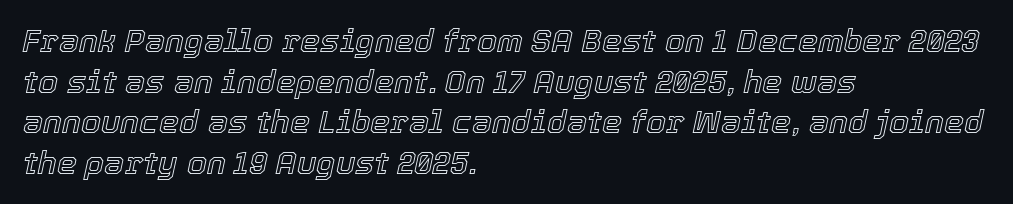
Q: Is the text italic (slanted)? A: Yes, it leans right by about 12 degrees.
Q: Is the text underlined? A: No.
Q: How is the paragraph aligned? A: Left-aligned.
Q: Is the spacing between letters normal or unusually wide? A: Normal.
Q: Is the spacing between lines tight, normal or loose? A: Normal.
Q: Width (condensed, normal, or wide)? A: Normal.
Q: x-height? A: Medium.
Q: Monospaced? A: No.
